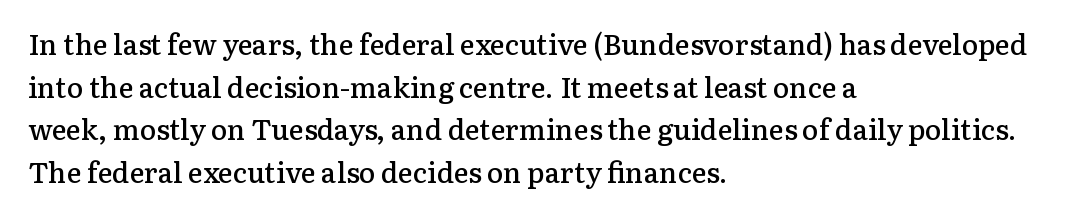
No italicization has been applied; the sample stays upright. Notice the strokes are somewhat thickened but not fully heavy: this is a semibold. The text was rendered using a seriffed face with decorative stroke endings. Students, note that the glyphs here touch the page at normal intervals.
